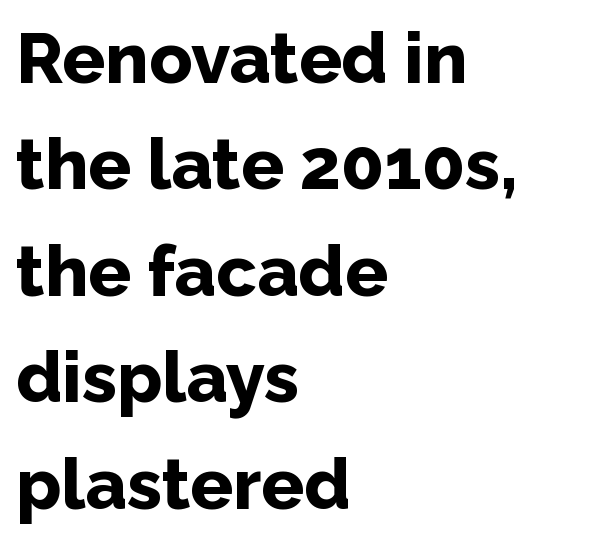
The image shows 71 px bold sans-serif type, upright; set left-aligned, normal line spacing (1.5x), normal letter spacing, not underlined; low stroke contrast and a medium x-height.
